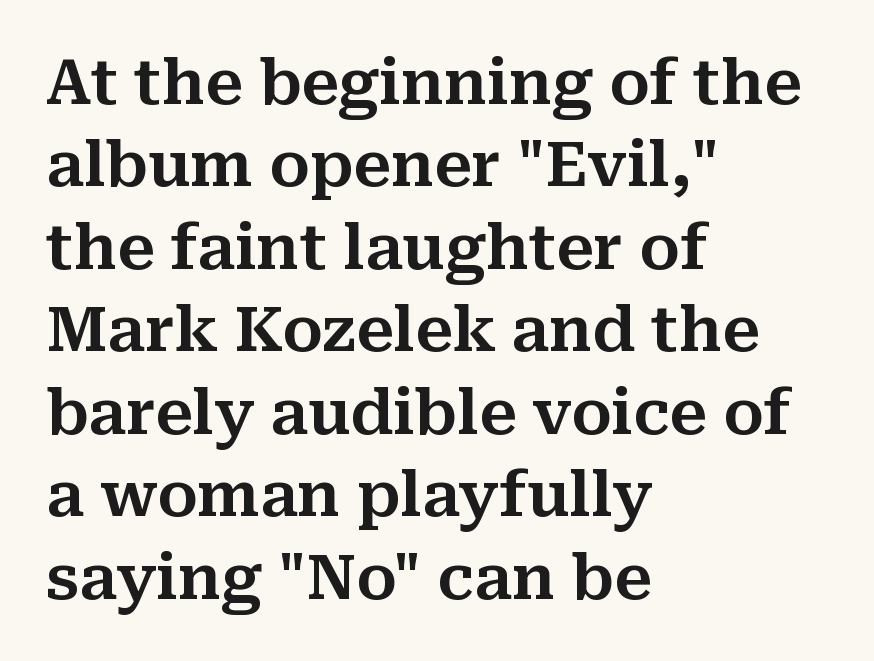
Classification — serif. Italic? Not at all — the glyphs are vertical. Compared with a centered layout, this one pins lines to the left instead. Letters rest on an invisible, unmarked baseline. This block has exactly the height ordinary leading produces.
